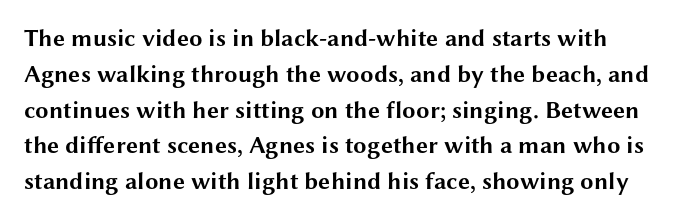
Q: Is the text bold? A: Yes.
Q: Is the text italic (slanted)? A: No, it is upright.
Q: Is the text underlined? A: No.
Q: Is the spacing between letters normal or unusually wide? A: Normal.
Q: Is the spacing between lines tight, normal or loose? A: Normal.
